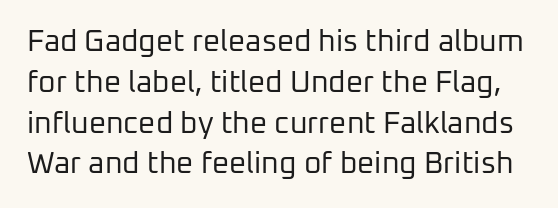
{"serif": "no", "italic": "no", "bold": "no", "weight": "regular", "width": "normal", "stroke_contrast": "low", "x_height": "medium", "monospaced": "no", "underline": "no", "line_spacing": "normal", "line_spacing_ratio": 1.36, "letter_spacing": "normal", "letter_spacing_em": 0.0, "glyph_px": 30}
